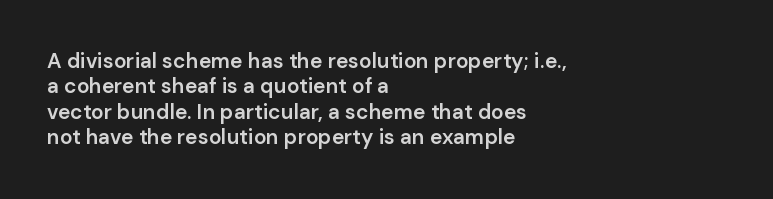
Q: Is the text bold? A: Semi-bold.
Q: Is the text italic (slanted)? A: No, it is upright.
Q: Is the text underlined? A: No.
Q: How is the paragraph aligned? A: Left-aligned.
Q: Is the spacing between letters normal or unusually wide? A: Normal.
